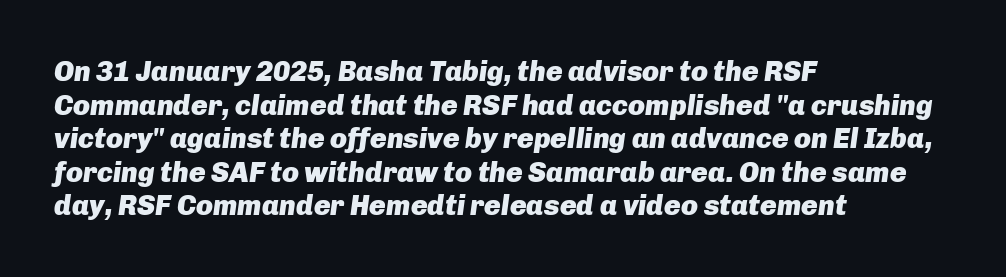
Q: Is the text bold? A: Yes.
Q: Is the text italic (slanted)? A: Yes, it leans right by about 8 degrees.
Q: Is the text underlined? A: No.
Q: How is the paragraph aligned? A: Left-aligned.
Q: Is the spacing between letters normal or unusually wide? A: Normal.
Q: Width (condensed, normal, or wide)? A: Normal.
Q: Stroke contrast? A: Low.
Q: x-height? A: Medium.
Q: Monospaced? A: No.
